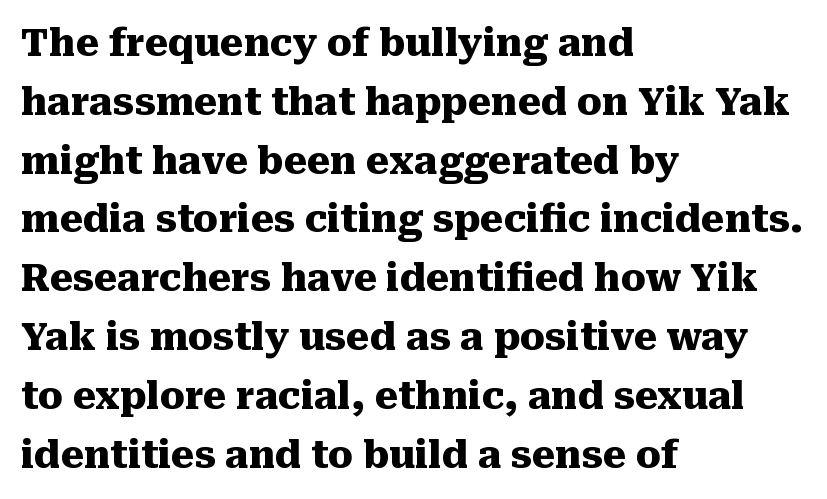
Q: Is the text bold? A: Yes.
Q: Is the text italic (slanted)? A: No, it is upright.
Q: Is the typeface a serif or a sans-serif typeface? A: Serif.
Q: Is the text underlined? A: No.
Q: How is the paragraph aligned? A: Left-aligned.
Q: Is the spacing between letters normal or unusually wide? A: Normal.
Q: Is the spacing between lines tight, normal or loose? A: Normal.
Q: Width (condensed, normal, or wide)? A: Normal.
Q: Stroke contrast? A: Medium.
Q: x-height? A: Medium.
Q: Monospaced? A: No.
